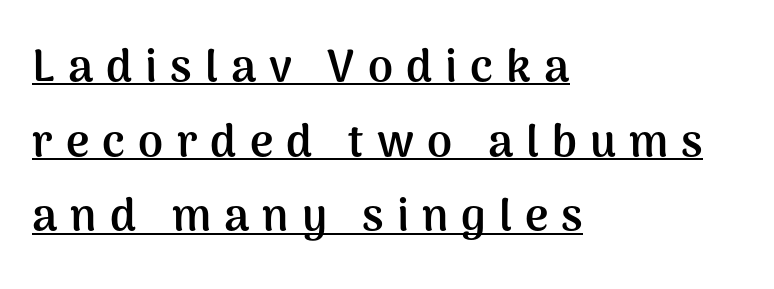
Do the characters align in a grid? No, the font is proportional. Quick note: interline space is typical. The glyphs have the mass of a bold cut. The rendering inserts visible extra space after every character.
